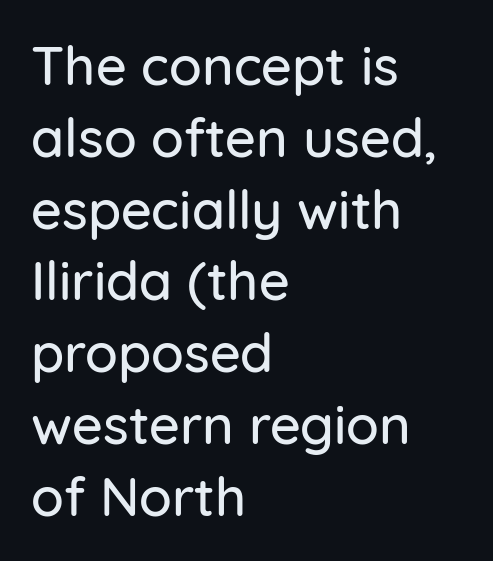
Q: Is the text italic (slanted)? A: No, it is upright.
Q: Is the typeface a serif or a sans-serif typeface? A: Sans-serif.
Q: Is the text underlined? A: No.
Q: How is the paragraph aligned? A: Left-aligned.
Q: Is the spacing between letters normal or unusually wide? A: Normal.
Q: Is the spacing between lines tight, normal or loose? A: Normal.
Q: Width (condensed, normal, or wide)? A: Normal.
Q: Stroke contrast? A: Low.
Q: x-height? A: Medium.
Q: Monospaced? A: No.
